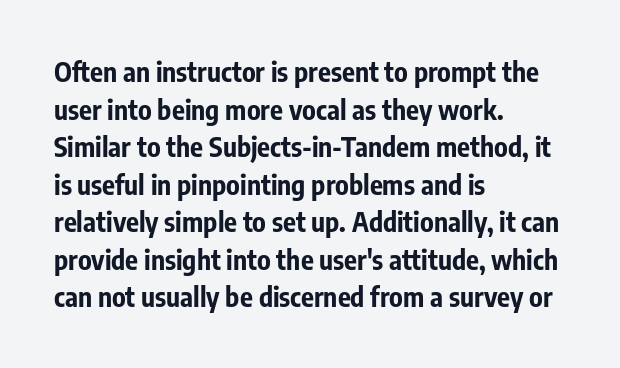
The image shows 27 px bold type, upright; set left-aligned, normal line spacing (1.39x), normal letter spacing, not underlined.
